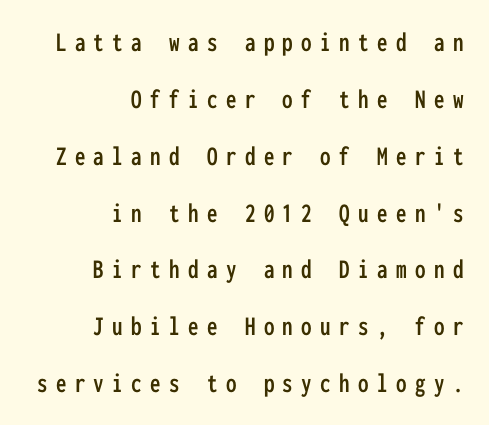
{"serif": "no", "italic": "no", "width": "condensed", "stroke_contrast": "low", "x_height": "medium", "monospaced": "yes", "underline": "no", "align": "right", "line_spacing": "loose", "line_spacing_ratio": 2.03, "letter_spacing": "wide", "letter_spacing_em": 0.3, "glyph_px": 28}
